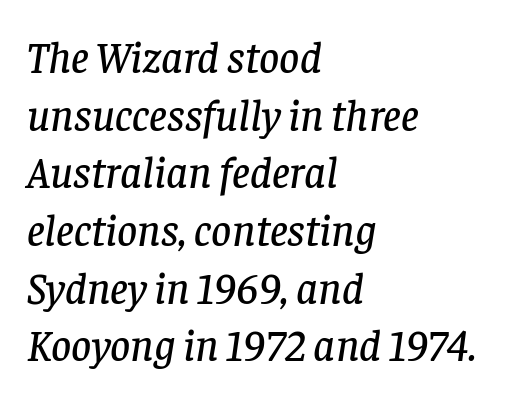
{"serif": "yes", "italic": "yes", "lean": "right", "slant_degrees": 8, "width": "normal", "stroke_contrast": "low", "x_height": "large", "monospaced": "no", "underline": "no", "align": "left", "line_spacing": "normal", "line_spacing_ratio": 1.31, "letter_spacing": "normal", "letter_spacing_em": 0.0, "glyph_px": 44}
